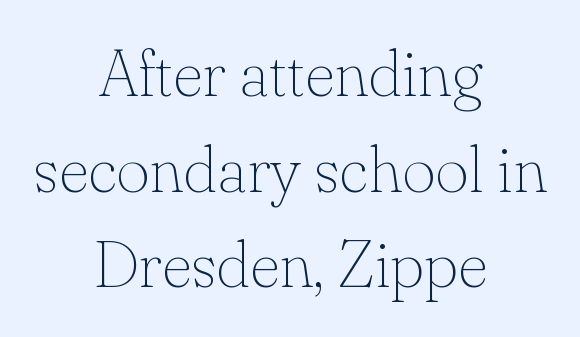
The image shows 65 px thin serif type, upright; set centered, normal line spacing (1.47x), normal letter spacing, not underlined; low stroke contrast and a small x-height.
